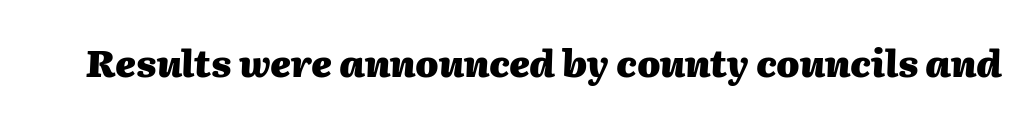
The image shows 37 px heavy type, italic (leaning right); set normal letter spacing, not underlined; medium stroke contrast and a medium x-height.
